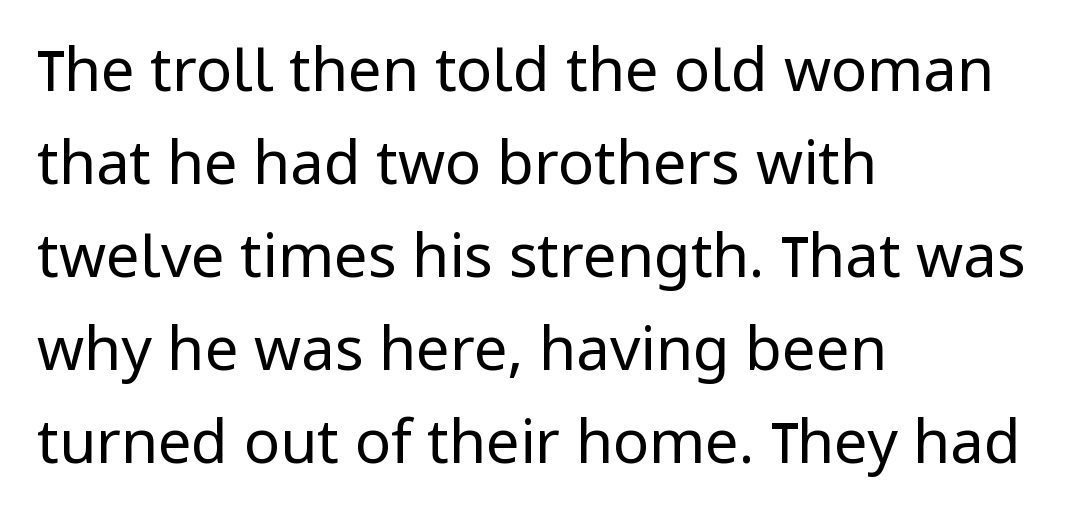
Lines of text with bare space underneath. Compared with typical paragraphs, the rows here are spaced about the same. Here the designer chose a conventional face with non-uniform glyph widths. If you drew a ruler down the left edge, every line would touch it. Vertical stems look standard width or narrower in stroke. The horizontal fit of the characters is conventional and even.
